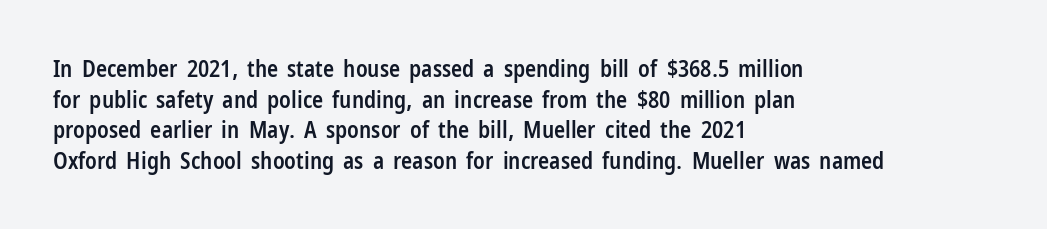
The image shows 23 px text type, upright; set left-aligned, normal line spacing (1.33x), normal letter spacing, not underlined.
